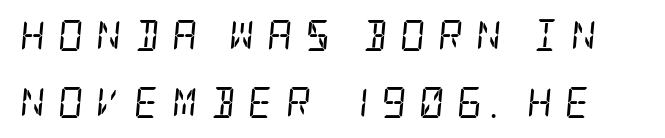
The image shows 31 px regular-weight, condensed serif type, italic (leaning right); set loose line spacing (2.16x), unusually wide letter spacing (+0.41 em), not underlined; low stroke contrast and a large x-height.
